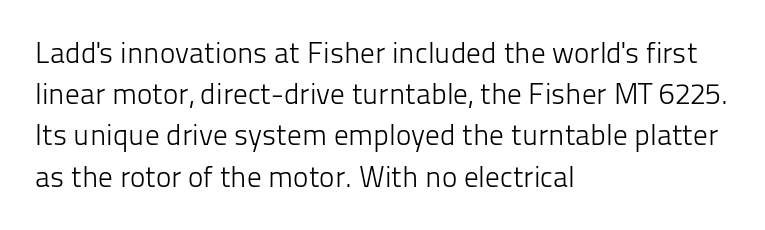
The image shows 29 px light sans-serif type, upright; set left-aligned, normal line spacing (1.42x), normal letter spacing, not underlined; low stroke contrast and a medium x-height.
